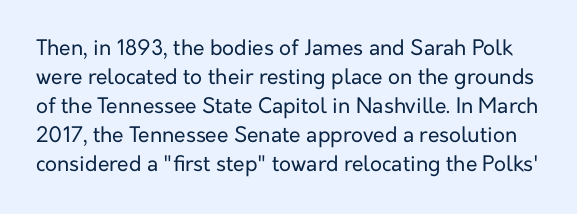
The image shows 21 px text type, upright; set normal line spacing (1.38x), normal letter spacing, not underlined.
